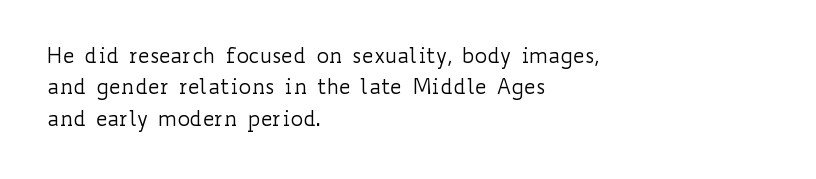
{"italic": "no", "bold": "no", "underline": "no", "align": "left", "line_spacing": "normal", "line_spacing_ratio": 1.49, "letter_spacing": "normal", "letter_spacing_em": 0.0, "glyph_px": 21}
